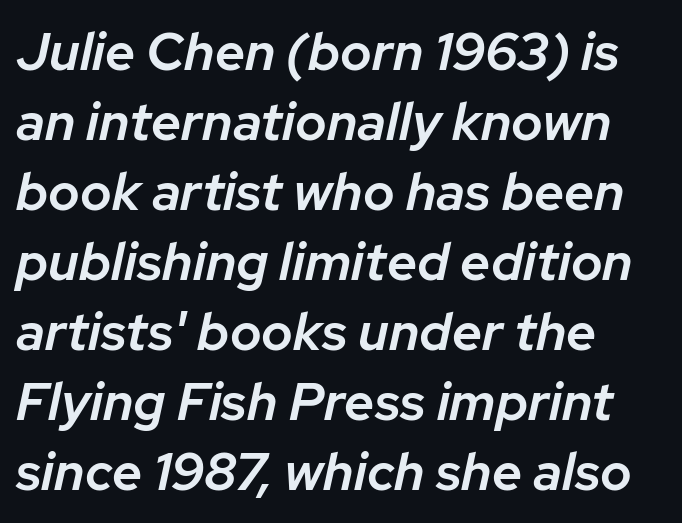
The image shows 53 px semibold type, italic (leaning right); set left-aligned, normal line spacing (1.32x), normal letter spacing, not underlined; low stroke contrast and a medium x-height.
